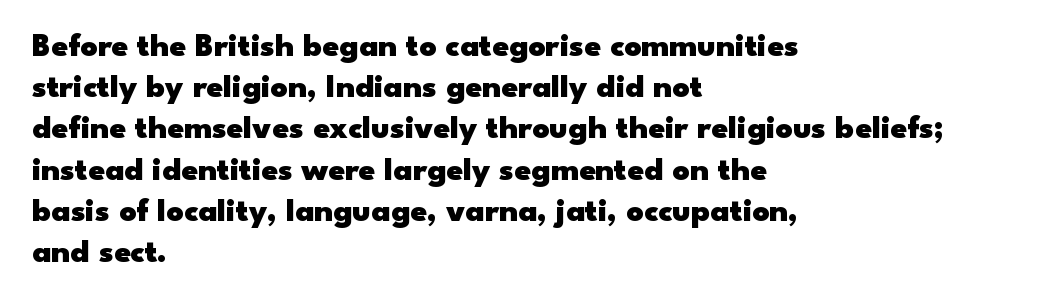
{"serif": "no", "italic": "no", "bold": "yes", "weight": "heavy", "width": "wide", "stroke_contrast": "low", "x_height": "small", "monospaced": "no", "underline": "no", "align": "left", "line_spacing": "normal", "line_spacing_ratio": 1.25, "letter_spacing": "normal", "letter_spacing_em": 0.0, "glyph_px": 33}
